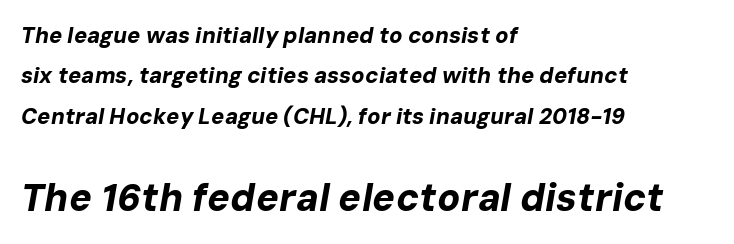
The image shows 38 px bold type, italic (leaning right); set left-aligned, line spacing 1.84x, normal letter spacing, not underlined; the second (bottom) block is 1.73x larger; low stroke contrast and a medium x-height.
